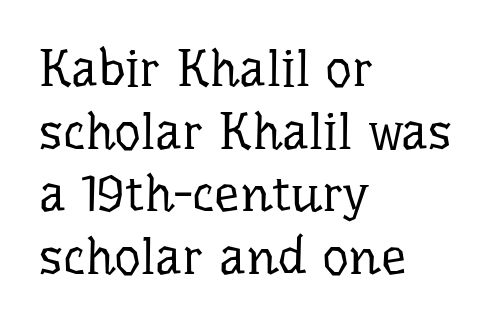
The image shows 51 px regular-weight serif type, upright; set left-aligned, line spacing 1.23x, normal letter spacing, not underlined; low stroke contrast and a medium x-height.
